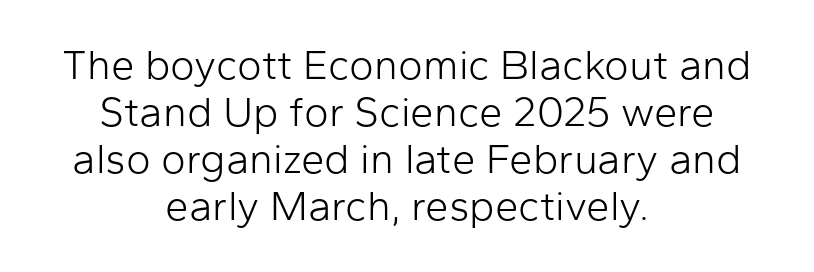
{"serif": "no", "italic": "no", "bold": "no", "weight": "light", "width": "normal", "stroke_contrast": "low", "x_height": "medium", "monospaced": "no", "underline": "no", "align": "center", "line_spacing": "tight", "line_spacing_ratio": 1.12, "letter_spacing": "normal", "letter_spacing_em": 0.0, "glyph_px": 42}
